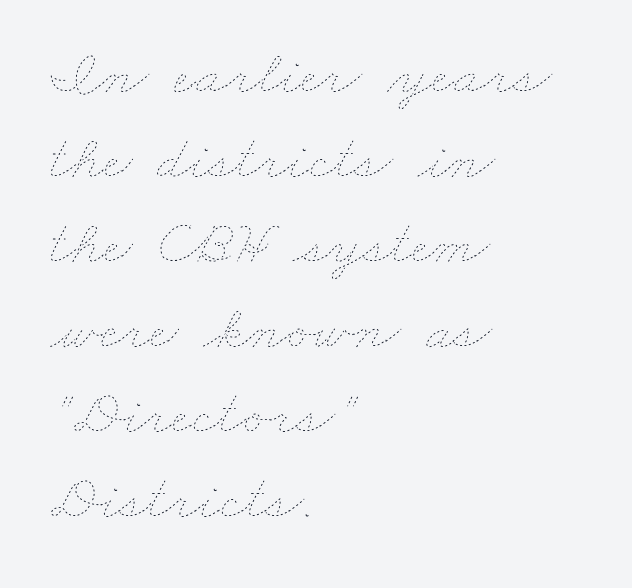
{"bold": "no", "weight": "thin", "width": "wide", "stroke_contrast": "low", "x_height": "small", "monospaced": "no", "underline": "no", "align": "left", "line_spacing": "normal", "line_spacing_ratio": 1.37, "letter_spacing": "normal", "letter_spacing_em": 0.0, "glyph_px": 62}
